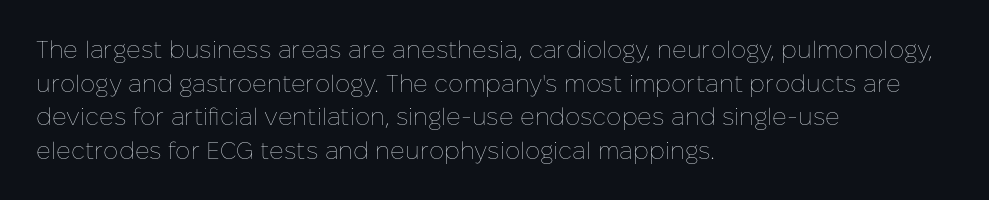
{"italic": "no", "bold": "no", "underline": "no", "align": "left", "line_spacing": "normal", "line_spacing_ratio": 1.4, "letter_spacing": "normal", "letter_spacing_em": 0.0, "glyph_px": 24}
